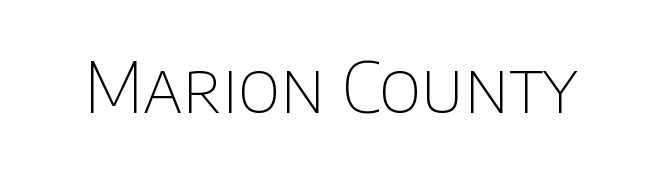
The image shows 70 px thin sans-serif type, upright; set normal letter spacing, not underlined; low stroke contrast and a large x-height.
